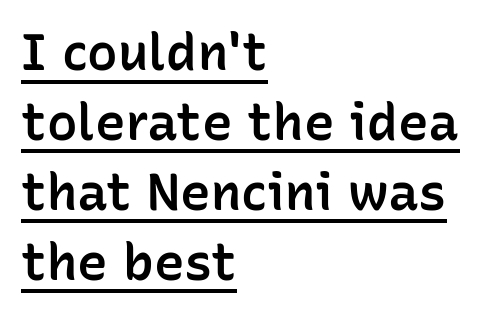
{"serif": "no", "italic": "no", "bold": "semi", "weight": "semibold", "width": "normal", "stroke_contrast": "low", "x_height": "medium", "monospaced": "no", "underline": "yes", "align": "left", "line_spacing": "normal", "line_spacing_ratio": 1.37, "letter_spacing": "normal", "letter_spacing_em": 0.0, "glyph_px": 51}
